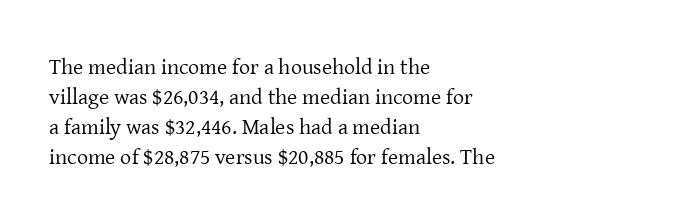
Reading down the column, the eye jumps a familiar distance to each next line. Left-aligned paragraph, ragged on the right. Check under the words: just untouched page. Nope, not italic — everything's standing straight.
